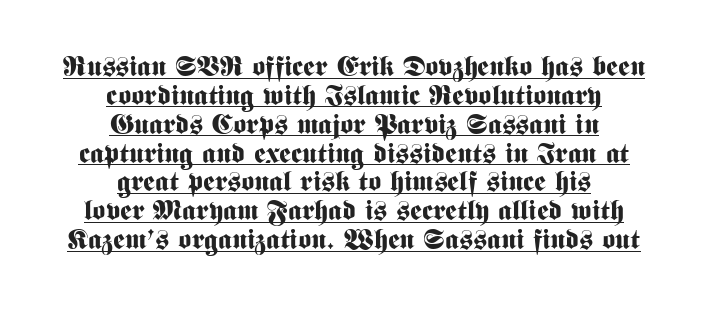
Q: Is the text bold? A: Yes.
Q: Is the text italic (slanted)? A: No, it is upright.
Q: Is the typeface a serif or a sans-serif typeface? A: Sans-serif.
Q: Is the text underlined? A: Yes.
Q: How is the paragraph aligned? A: Centered.
Q: Is the spacing between letters normal or unusually wide? A: Normal.
Q: Is the spacing between lines tight, normal or loose? A: Tight.
Q: Width (condensed, normal, or wide)? A: Condensed.
Q: Stroke contrast? A: Medium.
Q: x-height? A: Medium.
Q: Monospaced? A: No.
